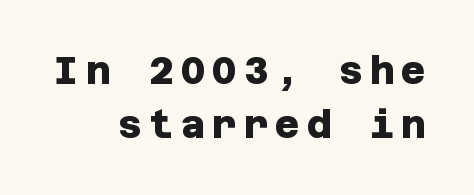
{"serif": "no", "bold": "yes", "weight": "heavy", "width": "normal", "stroke_contrast": "low", "x_height": "large", "underline": "no", "align": "right", "line_spacing": "normal", "line_spacing_ratio": 1.42, "glyph_px": 38}
